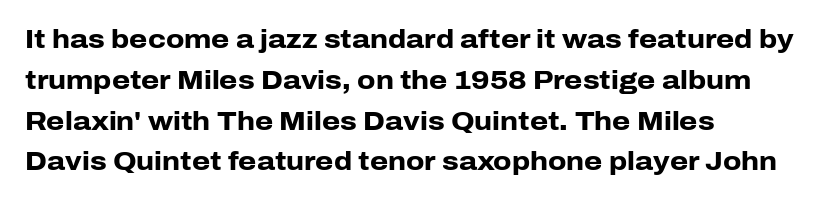
Q: Is the text bold? A: Yes.
Q: Is the text italic (slanted)? A: No, it is upright.
Q: Is the text underlined? A: No.
Q: How is the paragraph aligned? A: Left-aligned.
Q: Is the spacing between letters normal or unusually wide? A: Normal.
Q: Is the spacing between lines tight, normal or loose? A: Normal.
